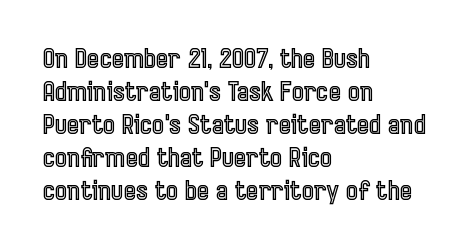
The image shows 26 px text type, upright; set left-aligned, normal line spacing (1.27x), normal letter spacing, not underlined.
